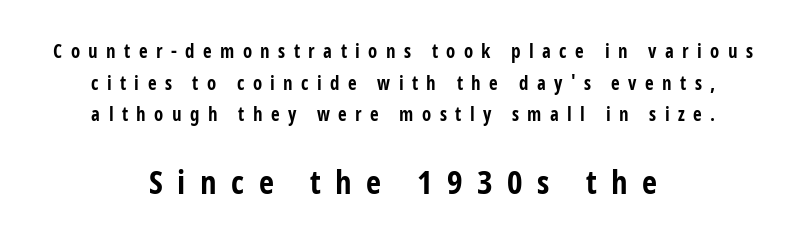
{"serif": "no", "italic": "no", "bold": "yes", "weight": "bold", "width": "condensed", "stroke_contrast": "low", "x_height": "medium", "monospaced": "no", "underline": "no", "align": "center", "line_spacing": "normal", "line_spacing_ratio": 1.67, "letter_spacing": "wide", "letter_spacing_em": 0.44, "larger_block": "second", "size_ratio": 1.74, "glyph_px": 33}
